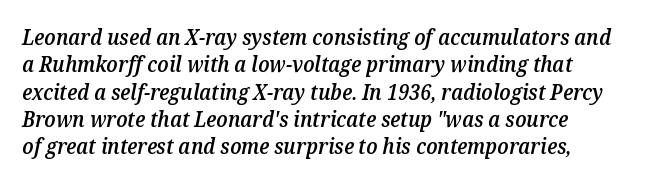
The image shows 21 px text type, italic (leaning right); set left-aligned, normal line spacing (1.3x), normal letter spacing, not underlined.
